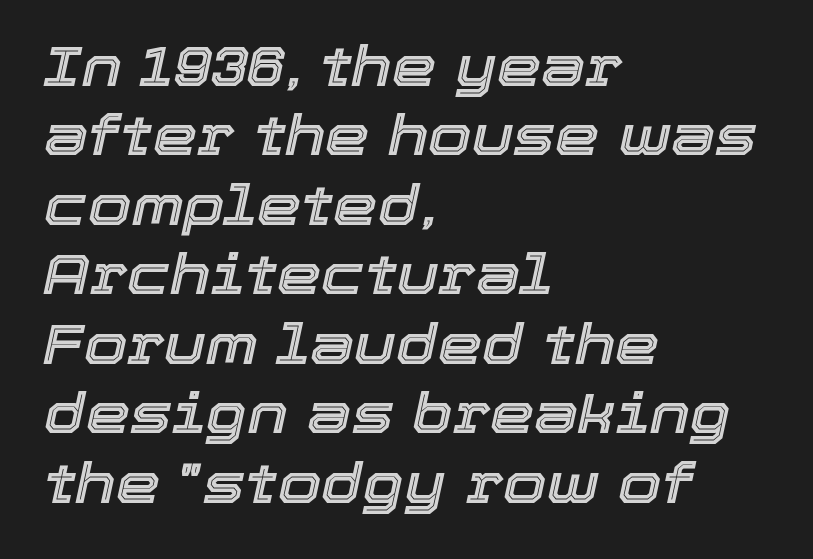
The image shows 56 px text type, italic (leaning right); set left-aligned, line spacing 1.24x, normal letter spacing, not underlined; a medium x-height.
